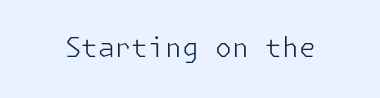
The image shows 27 px text type, upright; set normal letter spacing, not underlined.
